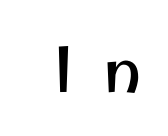
Q: Is the text italic (slanted)? A: No, it is upright.
Q: Is the typeface a serif or a sans-serif typeface? A: Sans-serif.
Q: Is the text underlined? A: No.
Q: Is the spacing between letters normal or unusually wide? A: Unusually wide.
Q: Width (condensed, normal, or wide)? A: Normal.
Q: Stroke contrast? A: Medium.
Q: x-height? A: Small.
Q: Monospaced? A: No.
